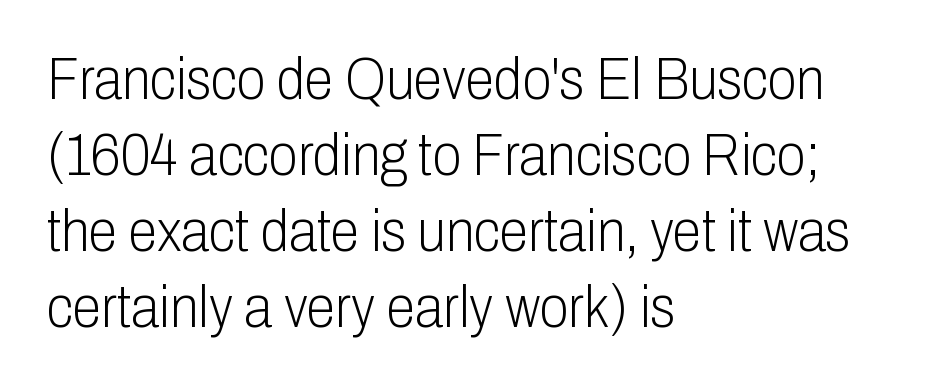
Q: Is the text bold? A: No.
Q: Is the text italic (slanted)? A: No, it is upright.
Q: Is the typeface a serif or a sans-serif typeface? A: Sans-serif.
Q: Is the text underlined? A: No.
Q: How is the paragraph aligned? A: Left-aligned.
Q: Is the spacing between letters normal or unusually wide? A: Normal.
Q: Is the spacing between lines tight, normal or loose? A: Normal.
Q: Width (condensed, normal, or wide)? A: Condensed.
Q: Stroke contrast? A: Low.
Q: x-height? A: Medium.
Q: Monospaced? A: No.
